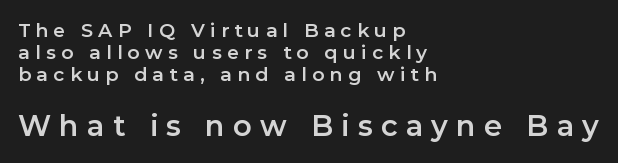
{"serif": "no", "italic": "no", "width": "normal", "stroke_contrast": "low", "x_height": "medium", "monospaced": "no", "underline": "no", "align": "left", "line_spacing_ratio": 1.16, "letter_spacing": "wide", "letter_spacing_em": 0.28, "larger_block": "second", "size_ratio": 1.53, "glyph_px": 29}
